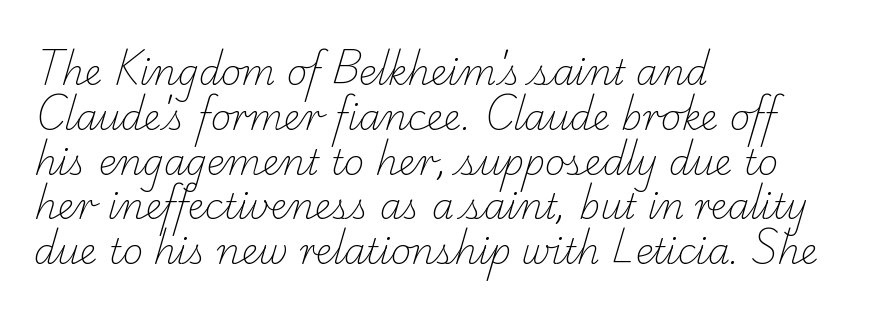
The image shows 35 px light serif type; set left-aligned, normal line spacing (1.28x), normal letter spacing, not underlined; low stroke contrast and a small x-height.
